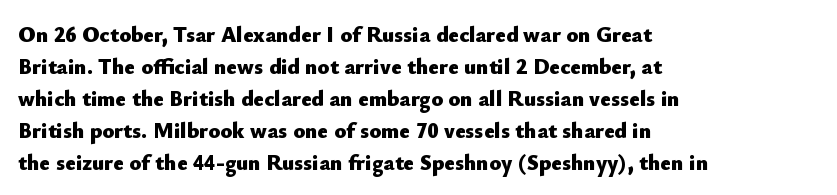
Q: Is the text bold? A: Yes.
Q: Is the text italic (slanted)? A: No, it is upright.
Q: Is the text underlined? A: No.
Q: How is the paragraph aligned? A: Left-aligned.
Q: Is the spacing between letters normal or unusually wide? A: Normal.
Q: Is the spacing between lines tight, normal or loose? A: Normal.
